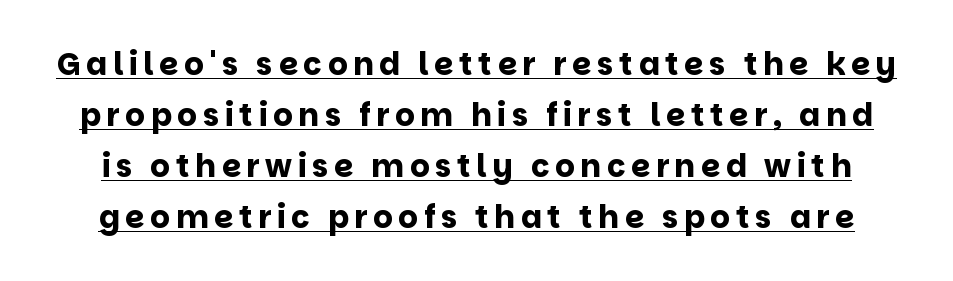
Q: Is the text bold? A: Yes.
Q: Is the text italic (slanted)? A: No, it is upright.
Q: Is the typeface a serif or a sans-serif typeface? A: Sans-serif.
Q: Is the text underlined? A: Yes.
Q: Is the spacing between lines tight, normal or loose? A: Normal.
Q: Width (condensed, normal, or wide)? A: Normal.
Q: Stroke contrast? A: Low.
Q: x-height? A: Large.
Q: Monospaced? A: No.
